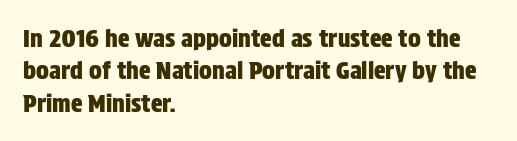
Glyph-to-glyph distance matches everyday printed text. Teacher's note: observe the even left margin — that is flush-left alignment. Type without underlining. This sample keeps an unexceptional amount of space between lines. This is roman type, the default non-slanted kind.
